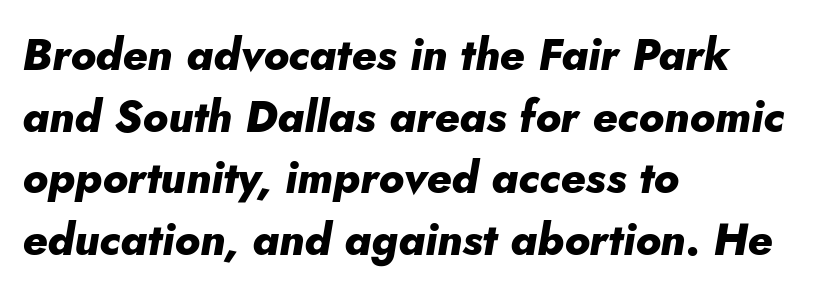
The image shows 44 px heavy type, italic (leaning right); set left-aligned, normal line spacing (1.4x), normal letter spacing, not underlined; low stroke contrast and a small x-height.
